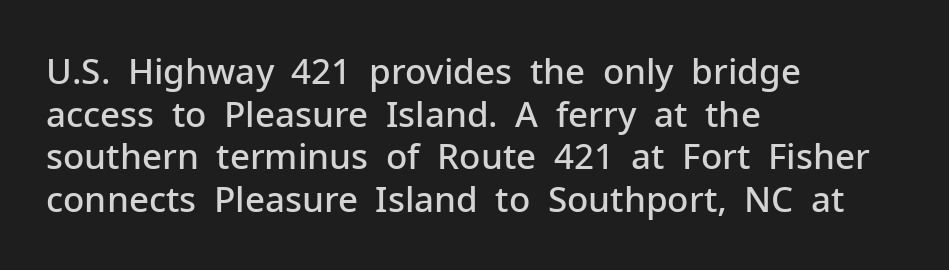
{"serif": "no", "italic": "no", "bold": "semi", "weight": "semibold", "width": "normal", "stroke_contrast": "low", "x_height": "medium", "monospaced": "no", "underline": "no", "align": "left", "line_spacing_ratio": 1.22, "letter_spacing": "normal", "letter_spacing_em": 0.0, "glyph_px": 35}
